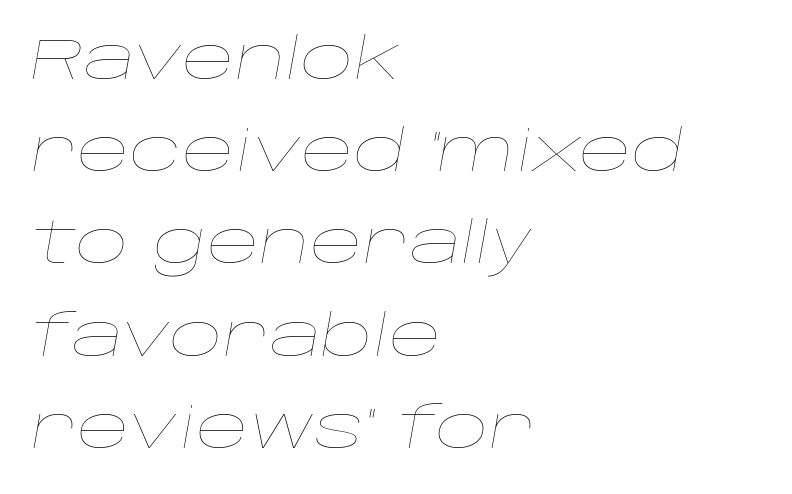
Q: Is the text bold? A: No.
Q: Is the text italic (slanted)? A: Yes, it leans right by about 10 degrees.
Q: Is the text underlined? A: No.
Q: How is the paragraph aligned? A: Left-aligned.
Q: Is the spacing between letters normal or unusually wide? A: Normal.
Q: Is the spacing between lines tight, normal or loose? A: Normal.
Q: Width (condensed, normal, or wide)? A: Wide.
Q: Stroke contrast? A: Low.
Q: x-height? A: Large.
Q: Monospaced? A: No.
